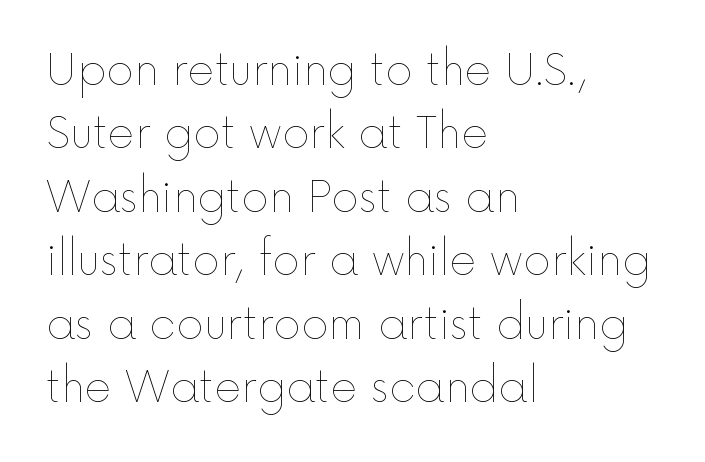
The image shows 42 px thin type, upright; set left-aligned, normal line spacing (1.51x), normal letter spacing, not underlined; a medium x-height.
